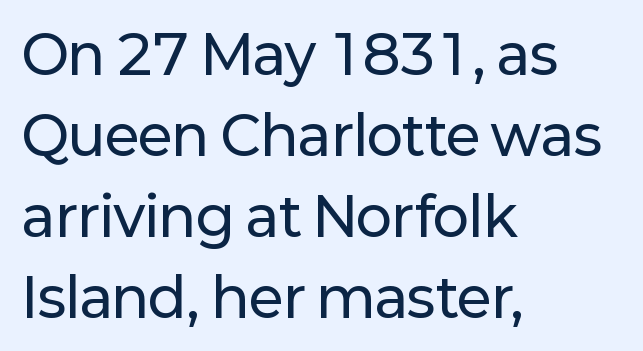
Q: Is the text italic (slanted)? A: No, it is upright.
Q: Is the typeface a serif or a sans-serif typeface? A: Sans-serif.
Q: Is the text underlined? A: No.
Q: How is the paragraph aligned? A: Left-aligned.
Q: Is the spacing between letters normal or unusually wide? A: Normal.
Q: Is the spacing between lines tight, normal or loose? A: Normal.
Q: Width (condensed, normal, or wide)? A: Normal.
Q: Stroke contrast? A: Low.
Q: x-height? A: Medium.
Q: Monospaced? A: No.
